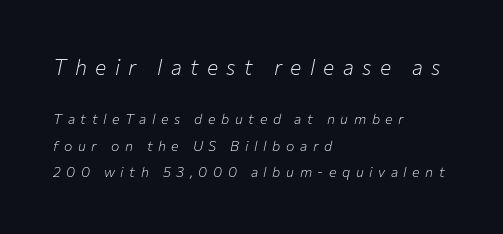
The image shows 21 px text type, italic (leaning right); set left-aligned, line spacing 1.89x, unusually wide letter spacing (+0.4 em), not underlined; the first (top) block is 1.5x larger.
